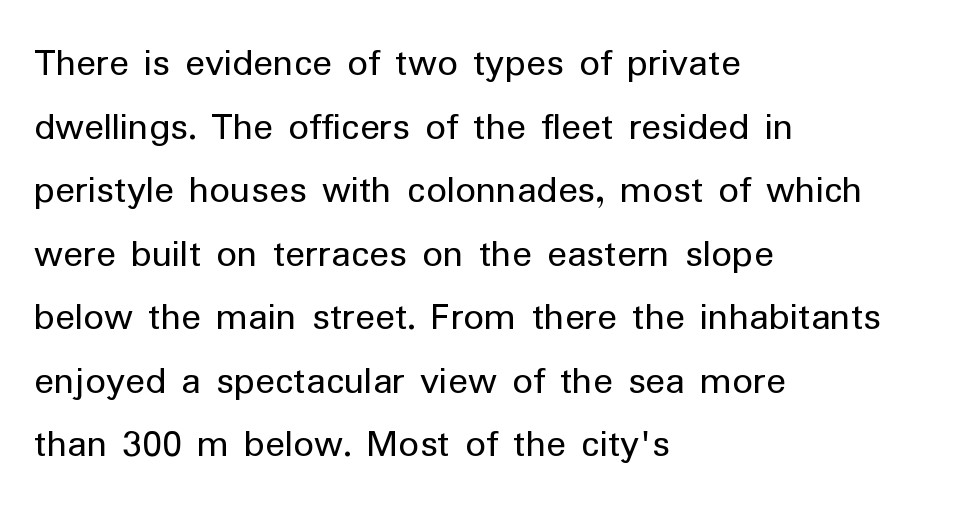
The image shows 41 px regular-weight sans-serif type, upright; set left-aligned, normal line spacing (1.55x), normal letter spacing, not underlined; low stroke contrast and a medium x-height.
